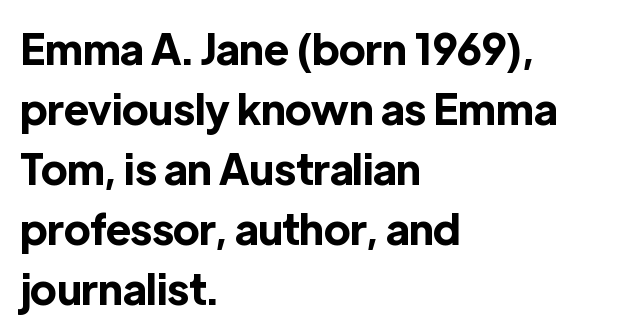
Q: Is the text bold? A: Yes.
Q: Is the text italic (slanted)? A: No, it is upright.
Q: Is the typeface a serif or a sans-serif typeface? A: Sans-serif.
Q: Is the text underlined? A: No.
Q: How is the paragraph aligned? A: Left-aligned.
Q: Is the spacing between letters normal or unusually wide? A: Normal.
Q: Is the spacing between lines tight, normal or loose? A: Normal.
Q: Width (condensed, normal, or wide)? A: Normal.
Q: x-height? A: Medium.
Q: Monospaced? A: No.
